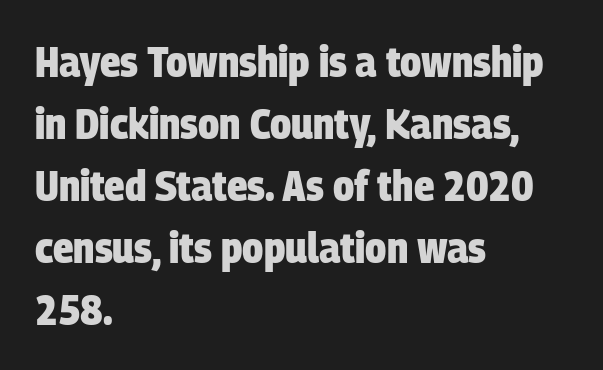
The image shows 43 px heavy, condensed sans-serif type; set left-aligned, normal line spacing (1.44x), normal letter spacing, not underlined; low stroke contrast and a large x-height.
